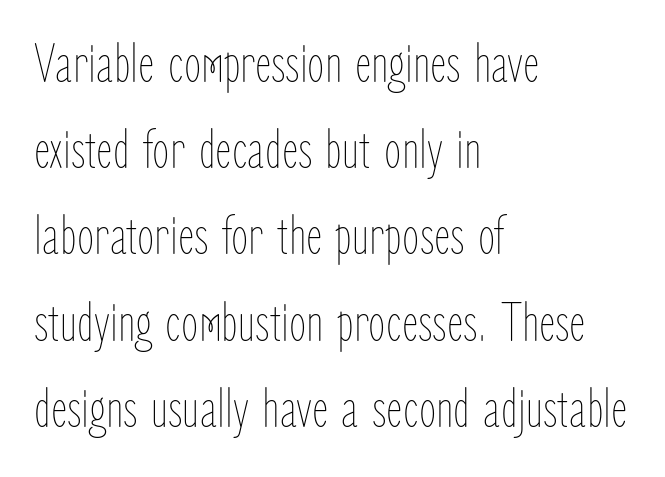
{"italic": "no", "bold": "no", "weight": "thin", "width": "condensed", "stroke_contrast": "low", "x_height": "medium", "monospaced": "no", "underline": "no", "align": "left", "line_spacing": "normal", "line_spacing_ratio": 1.54, "letter_spacing": "normal", "letter_spacing_em": 0.0, "glyph_px": 56}
